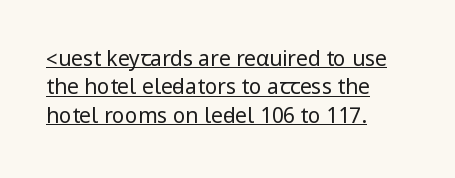
{"italic": "no", "bold": "no", "underline": "yes", "align": "left", "line_spacing": "normal", "line_spacing_ratio": 1.35, "letter_spacing": "normal", "letter_spacing_em": 0.0, "glyph_px": 21}
